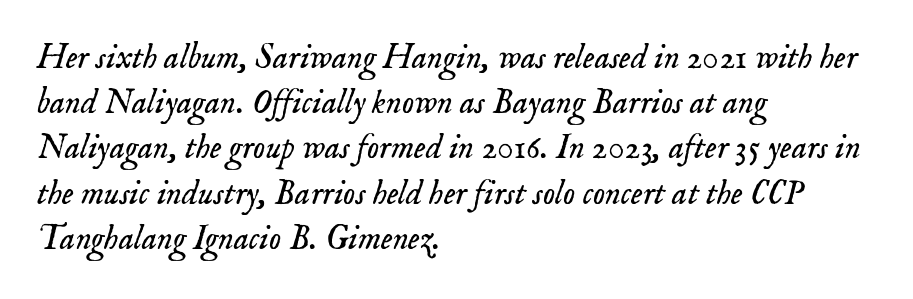
Words appear dense and cohesive because spacing is normal. Descender tails drop into unmarked territory. Stroke terminals: seriffed. Summary of vertical rhythm: regular, with standard interline spacing. A light-to-regular cut is what we see here. A typesetter would call this proportional, since set widths differ per character.
